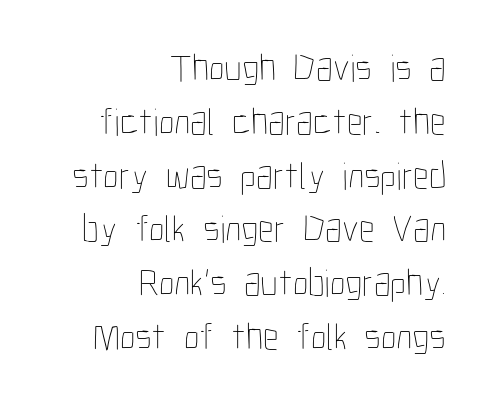
{"italic": "no", "bold": "no", "weight": "thin", "width": "condensed", "stroke_contrast": "low", "x_height": "medium", "monospaced": "no", "underline": "no", "align": "right", "line_spacing": "normal", "line_spacing_ratio": 1.38, "letter_spacing": "normal", "letter_spacing_em": 0.0, "glyph_px": 39}
